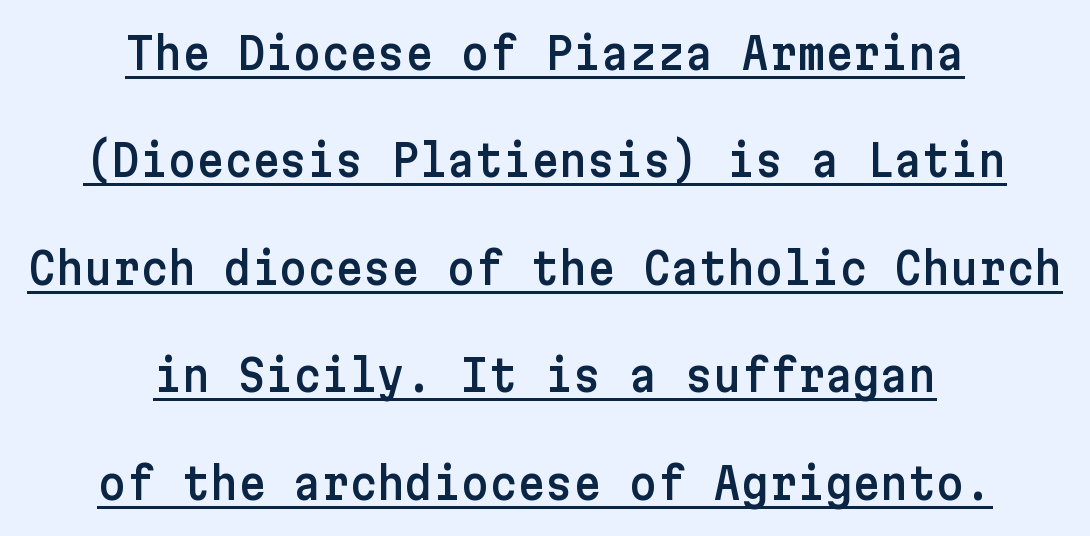
{"serif": "no", "italic": "no", "width": "normal", "stroke_contrast": "low", "x_height": "medium", "underline": "yes", "align": "center", "line_spacing": "loose", "line_spacing_ratio": 2.5, "letter_spacing": "normal", "letter_spacing_em": 0.0, "glyph_px": 43}
